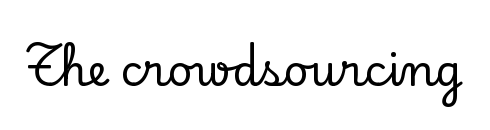
The image shows 43 px serif type, upright; set normal letter spacing, not underlined; low stroke contrast and a small x-height.
